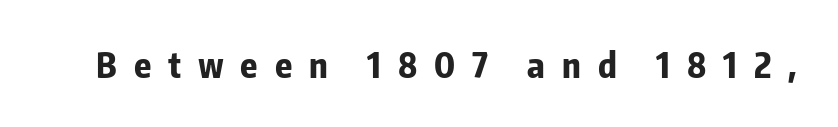
Letters rest on an invisible, unmarked baseline. A sans-serif font was chosen for this passage. Notice how the stems are strictly vertical — no italics here. The passage shown is typed in a proportional face where columns would drift.
